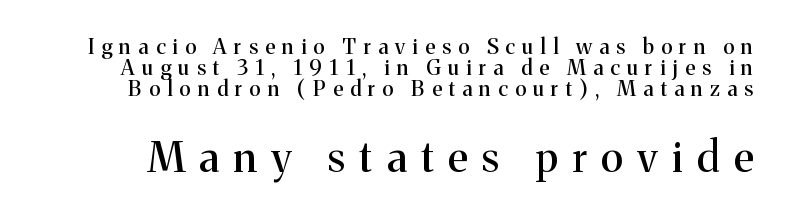
Q: Is the text italic (slanted)? A: No, it is upright.
Q: Is the typeface a serif or a sans-serif typeface? A: Serif.
Q: Is the text underlined? A: No.
Q: Is the spacing between letters normal or unusually wide? A: Unusually wide.
Q: Is the spacing between lines tight, normal or loose? A: Tight.
Q: Which block of text is set in a larger size, the first (top) or the second (bottom)? A: The second (bottom) one.
Q: Width (condensed, normal, or wide)? A: Normal.
Q: Stroke contrast? A: Medium.
Q: x-height? A: Medium.
Q: Monospaced? A: No.
